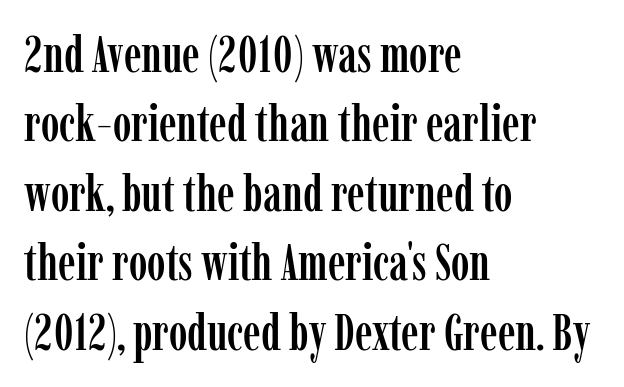
This sample uses a serif face. The rendering uses a moderate line-height, typical for paragraphs. Character widths vary here, with narrow letters taking less room than wide ones. The lettering stays uniformly vertical, giving the passage a roman look.
